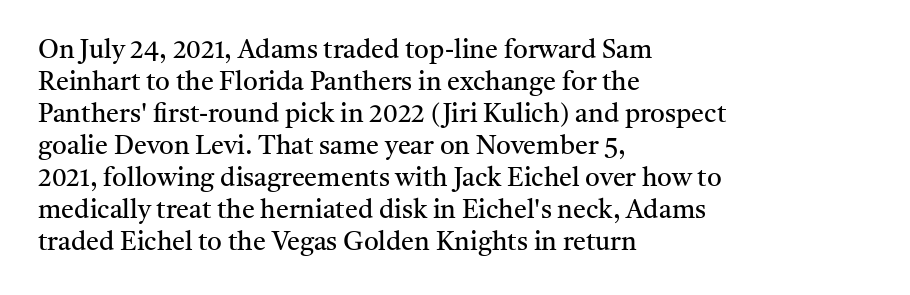
Q: Is the text bold? A: No.
Q: Is the text italic (slanted)? A: No, it is upright.
Q: Is the text underlined? A: No.
Q: How is the paragraph aligned? A: Left-aligned.
Q: Is the spacing between letters normal or unusually wide? A: Normal.
